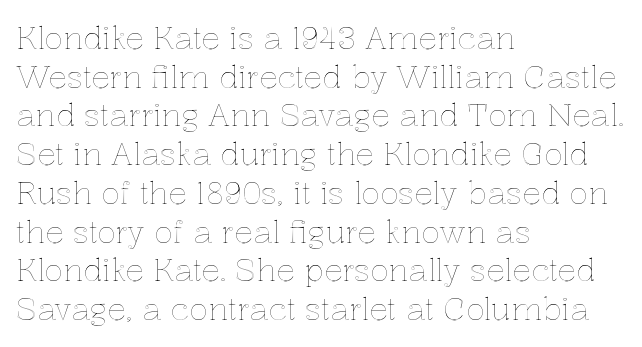
If you drew a ruler down the left edge, every line would touch it. The passage shown is typed in a proportional face where columns would drift. Beneath every word, the page is bare. The vertical gap from one line to the next is medium. Default kerning and tracking; the words read as compact shapes. This is roman type, the default non-slanted kind.
